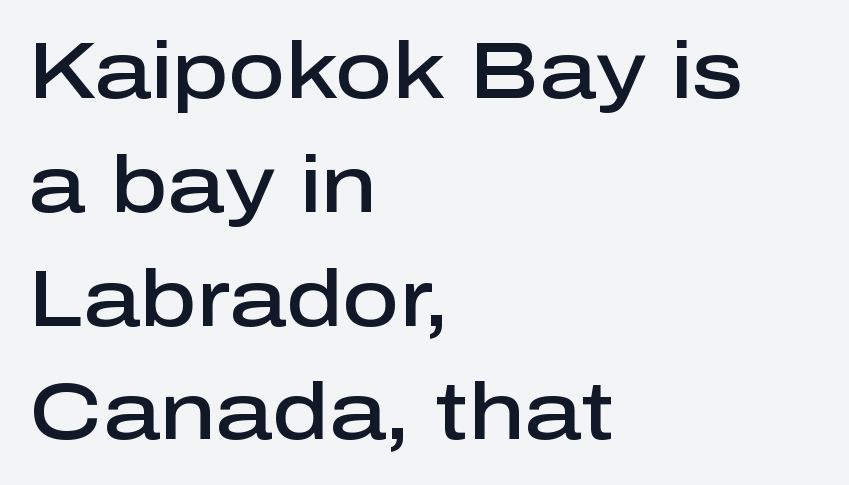
The image shows 79 px semibold sans-serif type, upright; set left-aligned, normal line spacing (1.44x), normal letter spacing, not underlined; low stroke contrast and a medium x-height.
